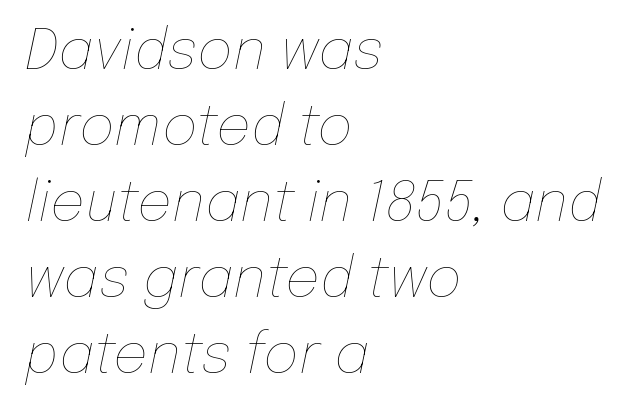
{"italic": "yes", "lean": "right", "slant_degrees": 12, "bold": "no", "weight": "thin", "width": "normal", "stroke_contrast": "low", "x_height": "medium", "monospaced": "no", "underline": "no", "align": "left", "line_spacing": "normal", "line_spacing_ratio": 1.38, "letter_spacing": "normal", "letter_spacing_em": 0.0, "glyph_px": 55}
